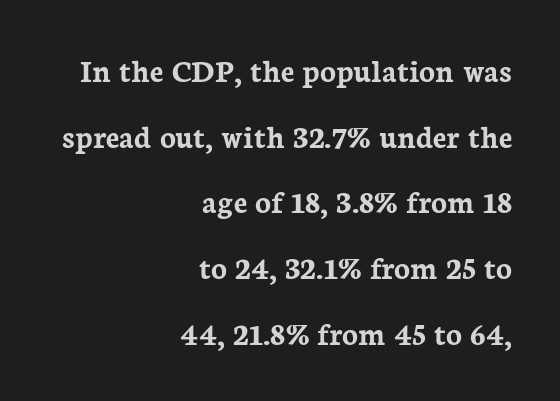
This sample has the flowing, uneven cadence of proportional lettering. Notice the wide empty band between every row — that's loose leading. Designer's note — italics off, roman on. Anything drawn beneath the words? Only blank space. The designer went with a serif here, giving each stem small feet.
